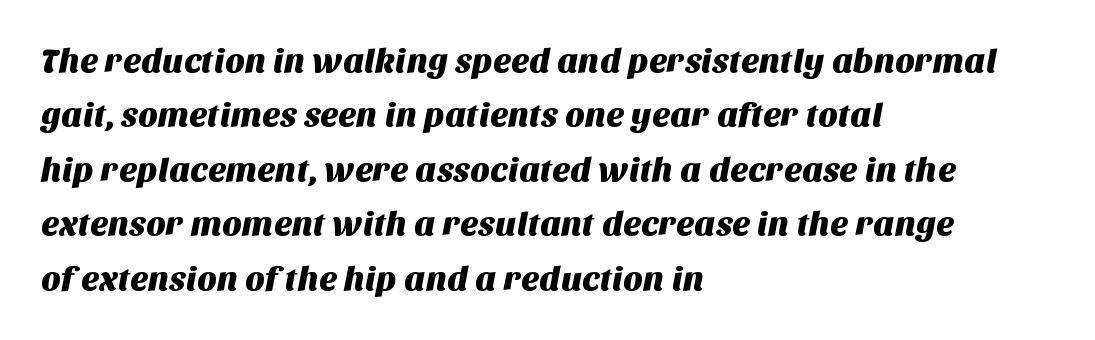
The image shows 34 px sans-serif type; set left-aligned, normal line spacing (1.6x), normal letter spacing, not underlined; medium stroke contrast and a large x-height.
